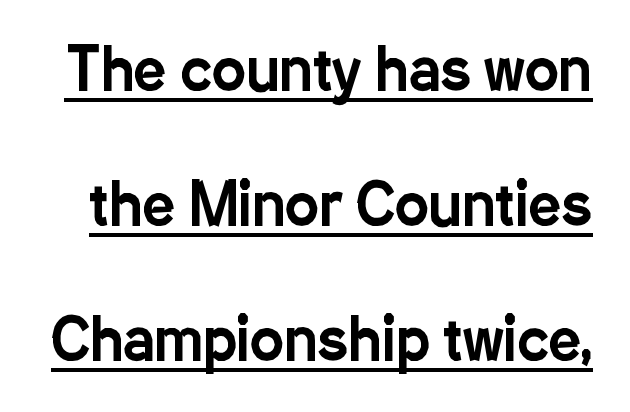
Q: Is the text italic (slanted)? A: No, it is upright.
Q: Is the typeface a serif or a sans-serif typeface? A: Sans-serif.
Q: Is the text underlined? A: Yes.
Q: Is the spacing between letters normal or unusually wide? A: Normal.
Q: Is the spacing between lines tight, normal or loose? A: Loose.
Q: Width (condensed, normal, or wide)? A: Condensed.
Q: Stroke contrast? A: Low.
Q: x-height? A: Medium.
Q: Monospaced? A: No.
